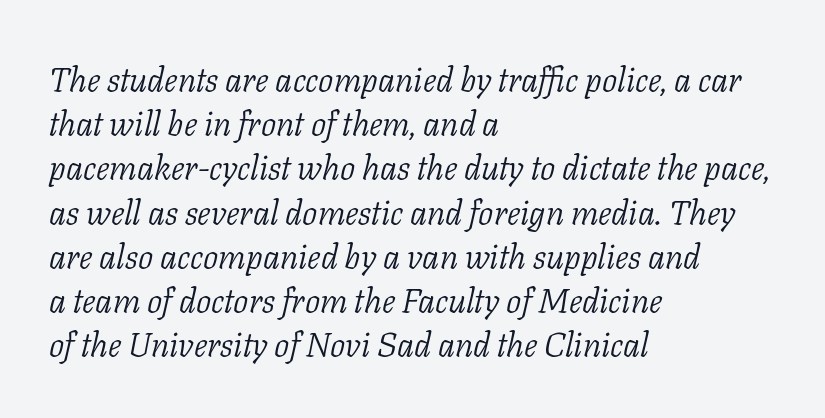
These glyphs show unthickened strokes, regular width or finer. The letterforms sit shoulder to shoulder at normal distance. A normal amount of white space separates one row of letters from the next. The font family rendered here belongs to the serif group. Posture: slanted. Do the characters align in a grid? No, the font is proportional.
